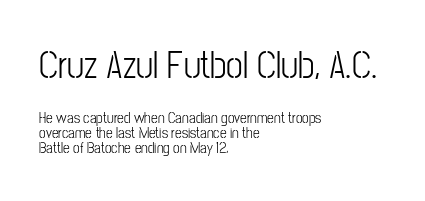
The glyphs are unaccompanied by any horizontal stroke below them. Which of the two is more prominent by size? The first, at the top. Classification — sans serif. Quick note: not italic, upright.
